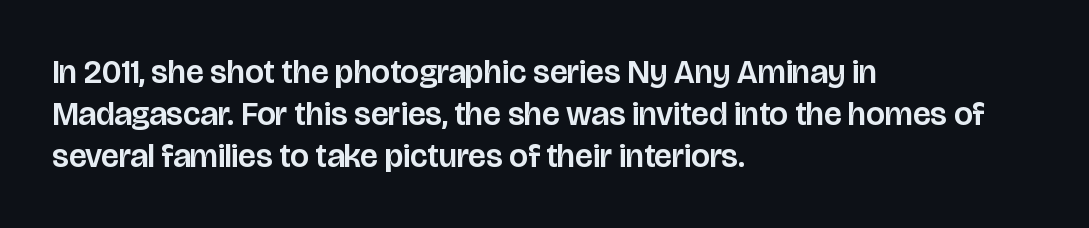
{"serif": "no", "italic": "no", "width": "normal", "stroke_contrast": "low", "x_height": "large", "monospaced": "no", "underline": "no", "align": "left", "line_spacing": "normal", "line_spacing_ratio": 1.27, "letter_spacing": "normal", "letter_spacing_em": 0.0, "glyph_px": 33}
